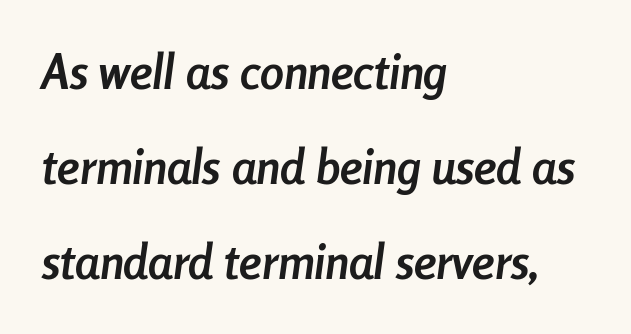
The image shows 48 px semibold, condensed type, italic (leaning right); set left-aligned, loose line spacing (1.98x), normal letter spacing, not underlined; low stroke contrast and a medium x-height.
